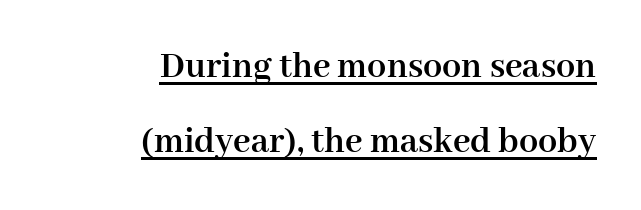
Q: Is the text bold? A: Yes.
Q: Is the text italic (slanted)? A: No, it is upright.
Q: Is the typeface a serif or a sans-serif typeface? A: Serif.
Q: Is the text underlined? A: Yes.
Q: How is the paragraph aligned? A: Right-aligned.
Q: Is the spacing between letters normal or unusually wide? A: Normal.
Q: Is the spacing between lines tight, normal or loose? A: Loose.
Q: Width (condensed, normal, or wide)? A: Normal.
Q: Stroke contrast? A: High.
Q: x-height? A: Medium.
Q: Monospaced? A: No.
